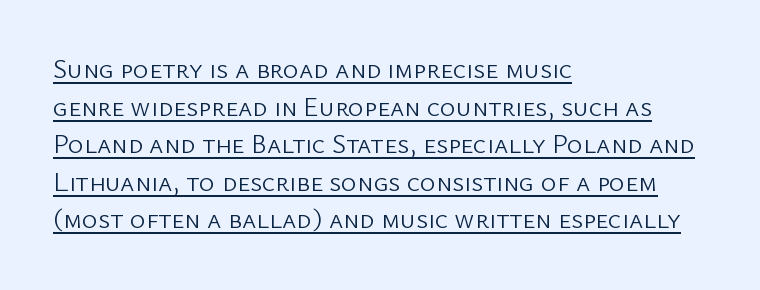
{"italic": "no", "bold": "no", "underline": "yes", "align": "left", "line_spacing": "normal", "line_spacing_ratio": 1.39, "letter_spacing": "normal", "letter_spacing_em": 0.0, "glyph_px": 27}
